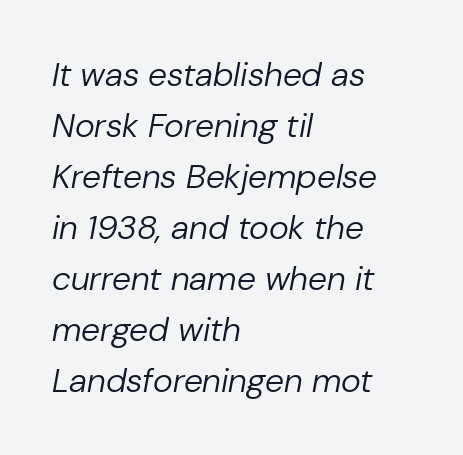
No word sits above an underline. Normally led — the rows are evenly, conventionally spaced. Quick note: italic. Caption: face not bold, strokes unweighted. There is no visible air inserted between adjacent glyphs.
